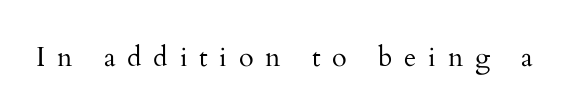
The image shows 27 px text type, upright; set unusually wide letter spacing (+0.44 em), not underlined.
